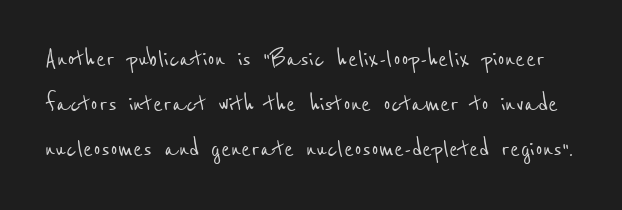
Q: Is the typeface a serif or a sans-serif typeface? A: Sans-serif.
Q: Is the text underlined? A: No.
Q: Is the spacing between letters normal or unusually wide? A: Normal.
Q: Is the spacing between lines tight, normal or loose? A: Normal.
Q: Width (condensed, normal, or wide)? A: Condensed.
Q: Stroke contrast? A: Low.
Q: x-height? A: Medium.
Q: Monospaced? A: No.
